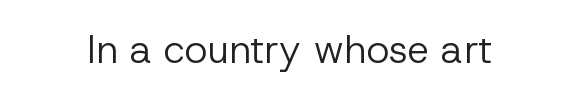
The image shows 39 px regular-weight sans-serif type, upright; set normal letter spacing, not underlined; low stroke contrast and a medium x-height.
